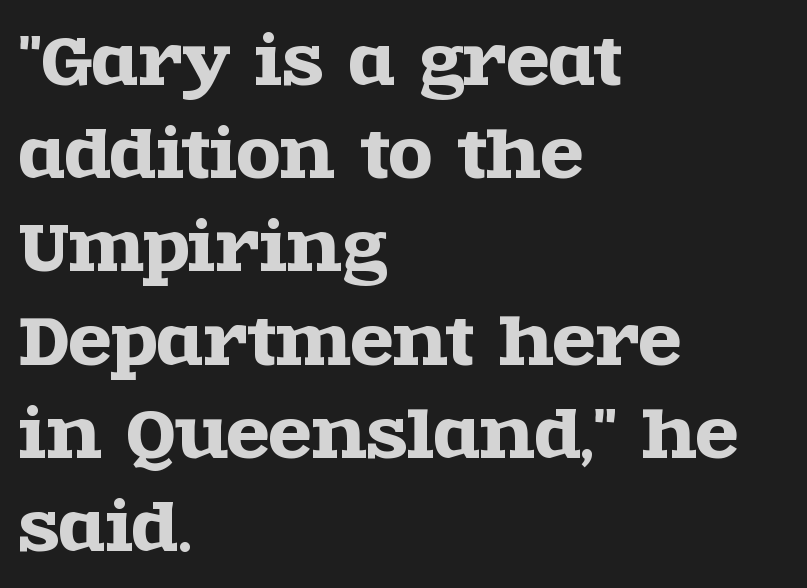
Q: Is the text italic (slanted)? A: No, it is upright.
Q: Is the typeface a serif or a sans-serif typeface? A: Serif.
Q: Is the text underlined? A: No.
Q: How is the paragraph aligned? A: Left-aligned.
Q: Is the spacing between letters normal or unusually wide? A: Normal.
Q: Is the spacing between lines tight, normal or loose? A: Normal.
Q: Width (condensed, normal, or wide)? A: Wide.
Q: x-height? A: Large.
Q: Monospaced? A: No.
